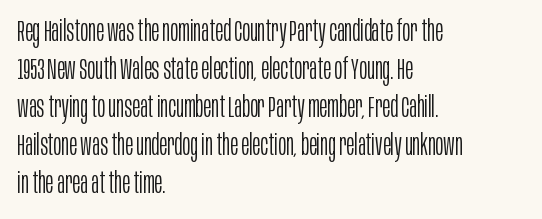
The image shows 30 px light, condensed sans-serif type, upright; set left-aligned, normal line spacing (1.27x), normal letter spacing, not underlined; low stroke contrast and a large x-height.
